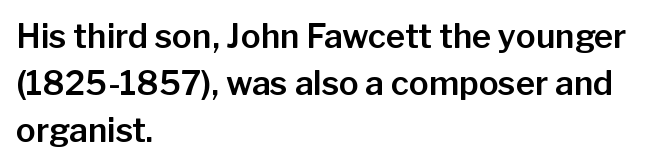
The image shows 33 px sans-serif type, upright; set left-aligned, normal line spacing (1.43x), normal letter spacing, not underlined; low stroke contrast and a medium x-height.
